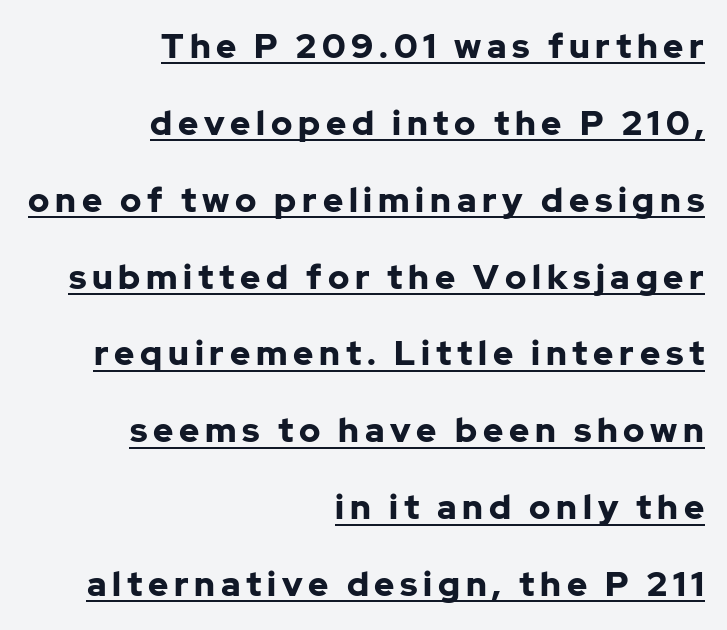
Grotesque or geometric, the face here clearly has no serifs. The passage shown is typed in a proportional face where columns would drift. How would I describe the line gaps? Wide and relaxed. Check the space under the baseline: a stroke is drawn there. The type sits square on the baseline with zero lean. Where is the straight margin? On the right.
